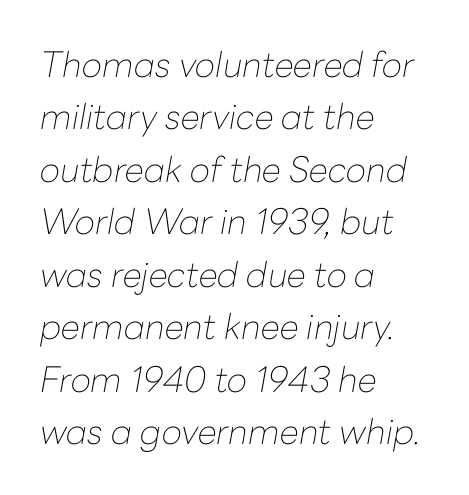
{"italic": "yes", "lean": "right", "slant_degrees": 10, "bold": "no", "weight": "thin", "width": "normal", "stroke_contrast": "low", "x_height": "medium", "monospaced": "no", "underline": "no", "align": "left", "line_spacing": "normal", "line_spacing_ratio": 1.5, "letter_spacing": "normal", "letter_spacing_em": 0.0, "glyph_px": 35}
